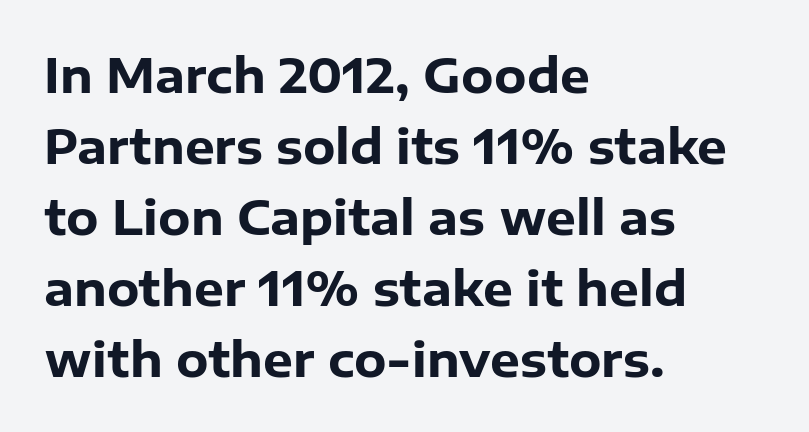
{"serif": "no", "italic": "no", "bold": "yes", "weight": "heavy", "width": "normal", "stroke_contrast": "low", "x_height": "medium", "monospaced": "no", "underline": "no", "align": "left", "line_spacing": "normal", "line_spacing_ratio": 1.51, "letter_spacing": "normal", "letter_spacing_em": 0.0, "glyph_px": 47}
